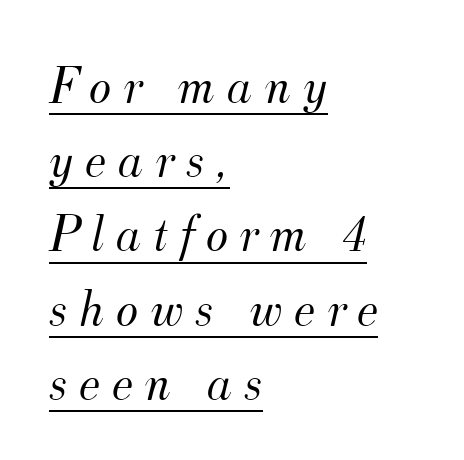
The face used here is proportionally spaced, like ordinary book or web type. The glyphs look as if they've been sheared to an angle. The cut favours lightness, reaching ordinary text weight at its darkest. One-word summary of the alignment: left.
